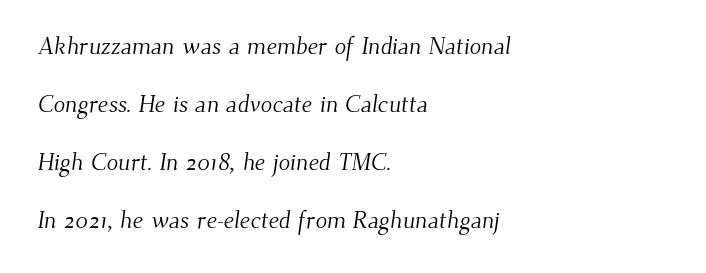
The image shows 24 px text type; set left-aligned, loose line spacing (2.41x), normal letter spacing, not underlined.
